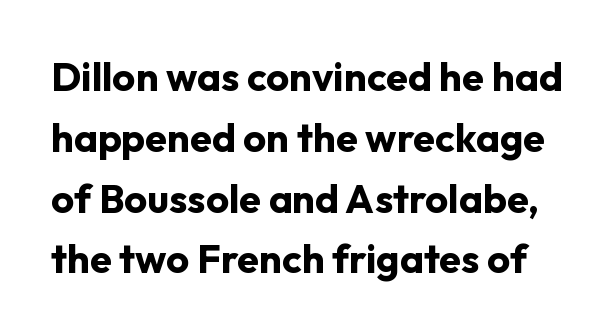
{"serif": "no", "italic": "no", "bold": "yes", "weight": "bold", "width": "normal", "stroke_contrast": "low", "x_height": "medium", "monospaced": "no", "underline": "no", "line_spacing": "normal", "line_spacing_ratio": 1.52, "letter_spacing": "normal", "letter_spacing_em": 0.0, "glyph_px": 40}
